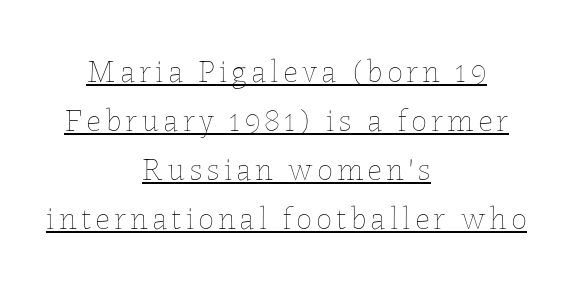
The lines are quadded center. Looks like regular typesetting: each glyph gets only the width it needs. The cut favours lightness, reaching ordinary text weight at its darkest. Notice how the stems are strictly vertical — no italics here. Students, observe: this is what conventionally led text looks like. This is underlined copy, the kind a proofreader might mark for attention.
